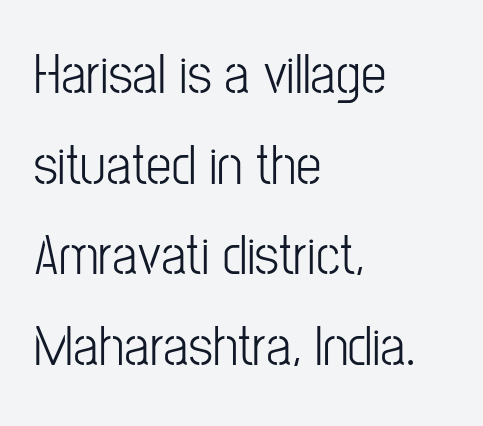
The image shows 57 px light, condensed sans-serif type, upright; set left-aligned, normal line spacing (1.59x), normal letter spacing, not underlined; low stroke contrast and a medium x-height.
